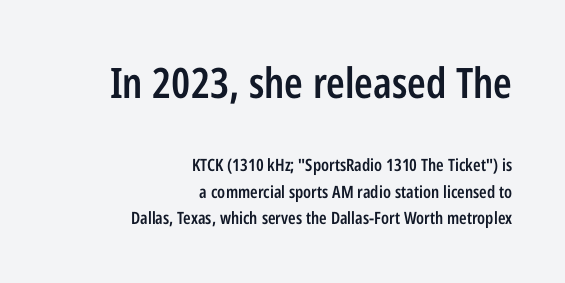
Q: Is the text bold? A: Semi-bold.
Q: Is the text italic (slanted)? A: No, it is upright.
Q: Is the typeface a serif or a sans-serif typeface? A: Sans-serif.
Q: Is the text underlined? A: No.
Q: How is the paragraph aligned? A: Right-aligned.
Q: Is the spacing between letters normal or unusually wide? A: Normal.
Q: Is the spacing between lines tight, normal or loose? A: Normal.
Q: Which block of text is set in a larger size, the first (top) or the second (bottom)? A: The first (top) one.
Q: Width (condensed, normal, or wide)? A: Condensed.
Q: Stroke contrast? A: Low.
Q: x-height? A: Medium.
Q: Monospaced? A: No.
